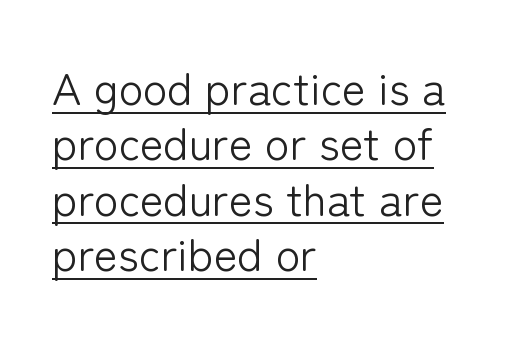
The image shows 45 px light sans-serif type, upright; set left-aligned, line spacing 1.23x, normal letter spacing, underlined; low stroke contrast and a medium x-height.
